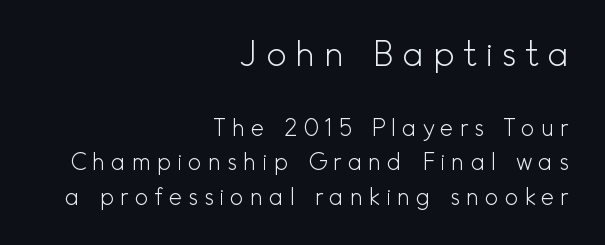
{"serif": "no", "italic": "no", "bold": "no", "weight": "light", "width": "normal", "x_height": "small", "monospaced": "no", "underline": "no", "align": "right", "line_spacing": "normal", "line_spacing_ratio": 1.51, "letter_spacing": "wide", "letter_spacing_em": 0.25, "larger_block": "first", "size_ratio": 1.48, "glyph_px": 34}
